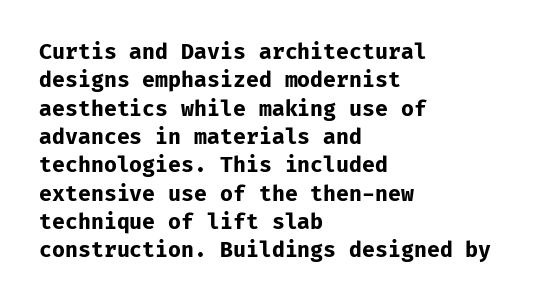
{"italic": "no", "bold": "yes", "underline": "no", "align": "left", "line_spacing": "normal", "line_spacing_ratio": 1.35, "letter_spacing": "normal", "letter_spacing_em": 0.0, "glyph_px": 21}
